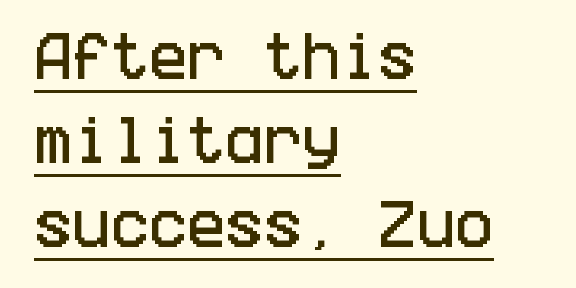
The designer left line spacing at the default. To sum up the face: it is a sans, with no serifs. This is the regular roman posture of the typeface. The paragraph shown leans on its left margin.
